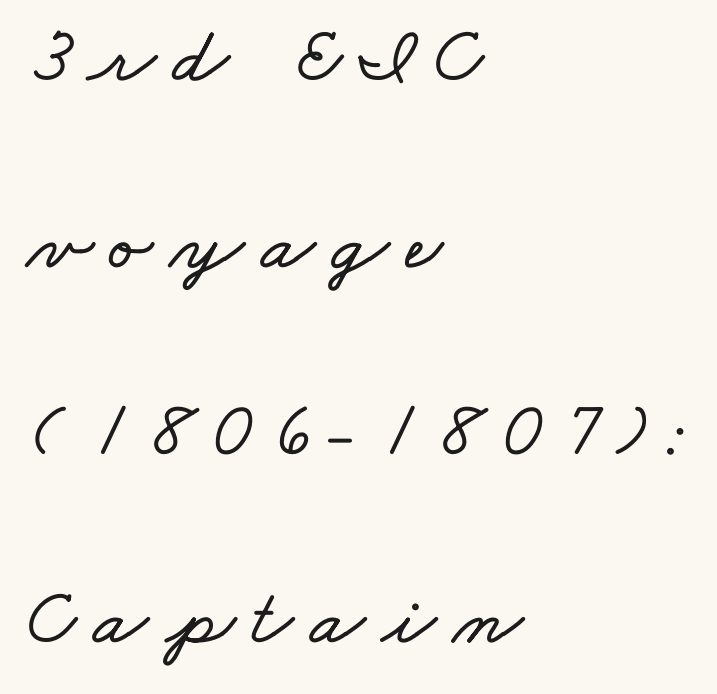
The image shows 80 px wide type; set left-aligned, loose line spacing (2.34x), unusually wide letter spacing (+0.21 em), not underlined; low stroke contrast and a small x-height.
